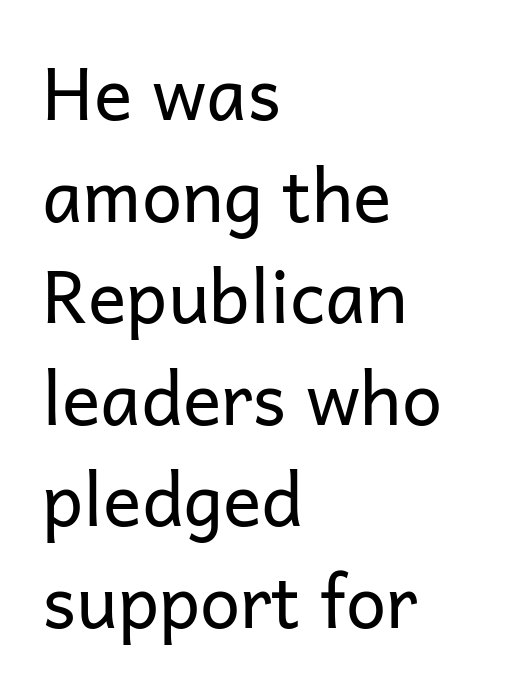
Q: Is the text bold? A: No.
Q: Is the text italic (slanted)? A: No, it is upright.
Q: Is the typeface a serif or a sans-serif typeface? A: Sans-serif.
Q: Is the text underlined? A: No.
Q: How is the paragraph aligned? A: Left-aligned.
Q: Is the spacing between letters normal or unusually wide? A: Normal.
Q: Is the spacing between lines tight, normal or loose? A: Normal.
Q: Width (condensed, normal, or wide)? A: Normal.
Q: Stroke contrast? A: Low.
Q: x-height? A: Medium.
Q: Monospaced? A: No.
